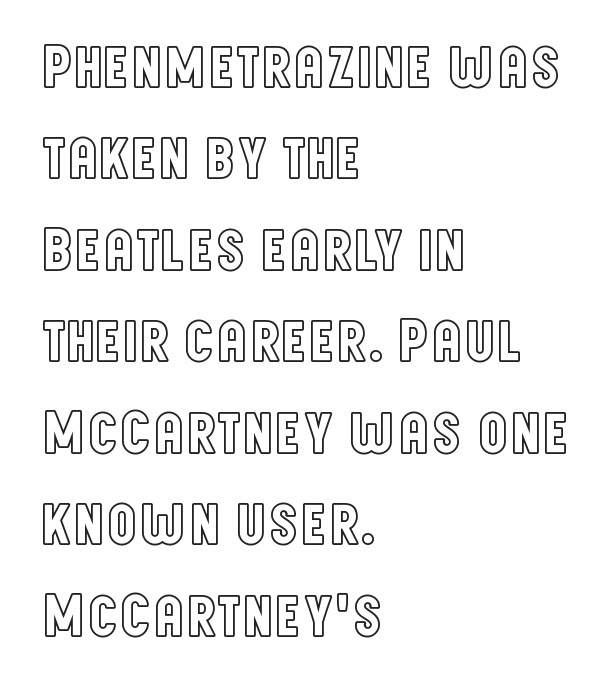
{"italic": "no", "width": "condensed", "x_height": "large", "monospaced": "no", "underline": "no", "align": "left", "line_spacing": "normal", "line_spacing_ratio": 1.5, "letter_spacing": "normal", "letter_spacing_em": 0.0, "glyph_px": 61}
